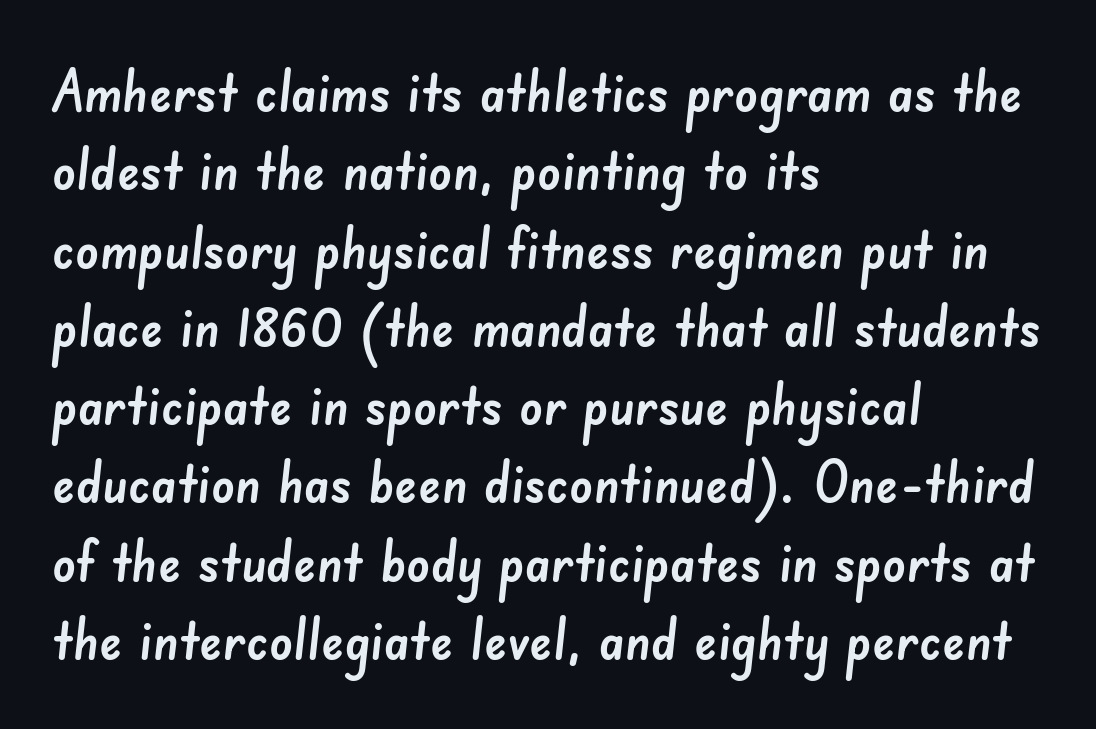
Default kerning and tracking; the words read as compact shapes. Casual observation: everything's shoved over to the left. Compared with typical paragraphs, the rows here are spaced about the same. Font category for this specimen: sans-serif. These lines are rendered in a variable-pitch font. This rendering features lettering with no underline.
